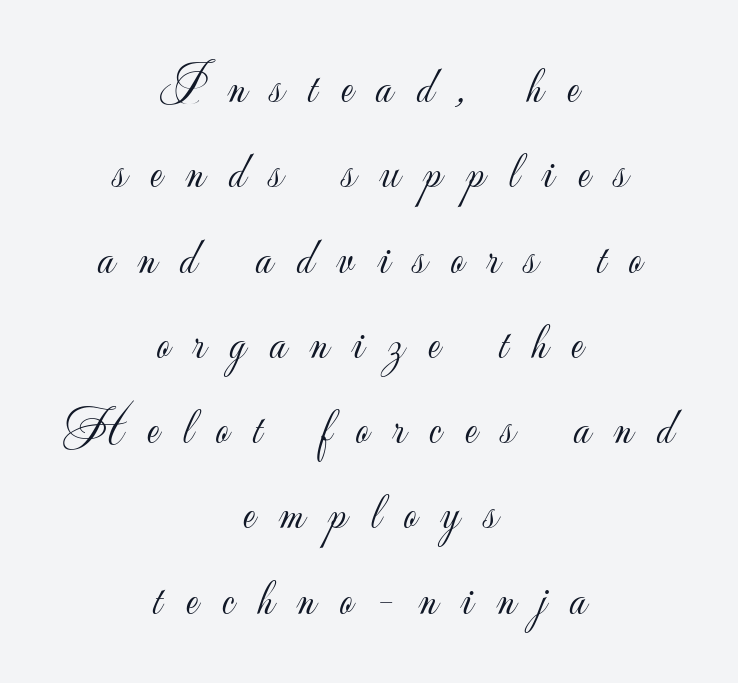
Q: Is the text bold? A: No.
Q: Is the text italic (slanted)? A: Yes.
Q: Is the typeface a serif or a sans-serif typeface? A: Sans-serif.
Q: Is the text underlined? A: No.
Q: How is the paragraph aligned? A: Centered.
Q: Is the spacing between letters normal or unusually wide? A: Unusually wide.
Q: Is the spacing between lines tight, normal or loose? A: Normal.
Q: Width (condensed, normal, or wide)? A: Normal.
Q: Stroke contrast? A: Low.
Q: x-height? A: Small.
Q: Monospaced? A: No.
